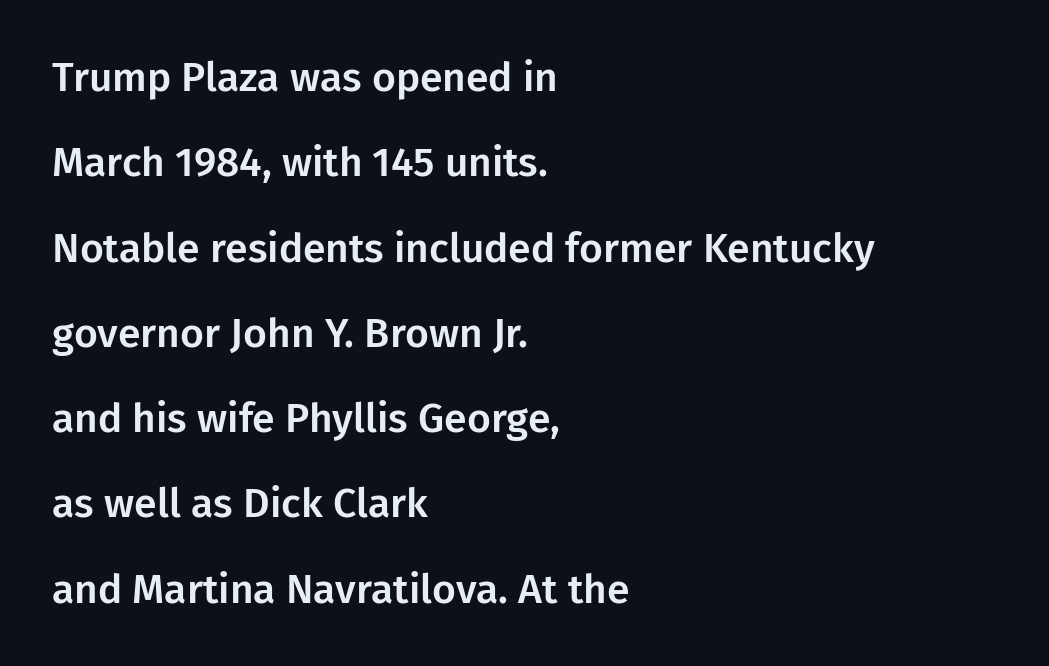
The image shows 41 px sans-serif type, upright; set left-aligned, loose line spacing (2.08x), normal letter spacing, not underlined; low stroke contrast and a medium x-height.
